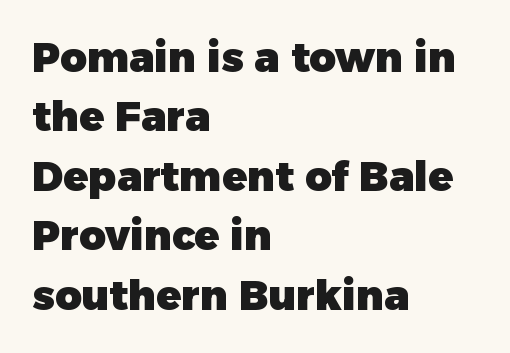
The image shows 41 px heavy sans-serif type, upright; set left-aligned, normal line spacing (1.45x), normal letter spacing, not underlined; low stroke contrast and a medium x-height.
